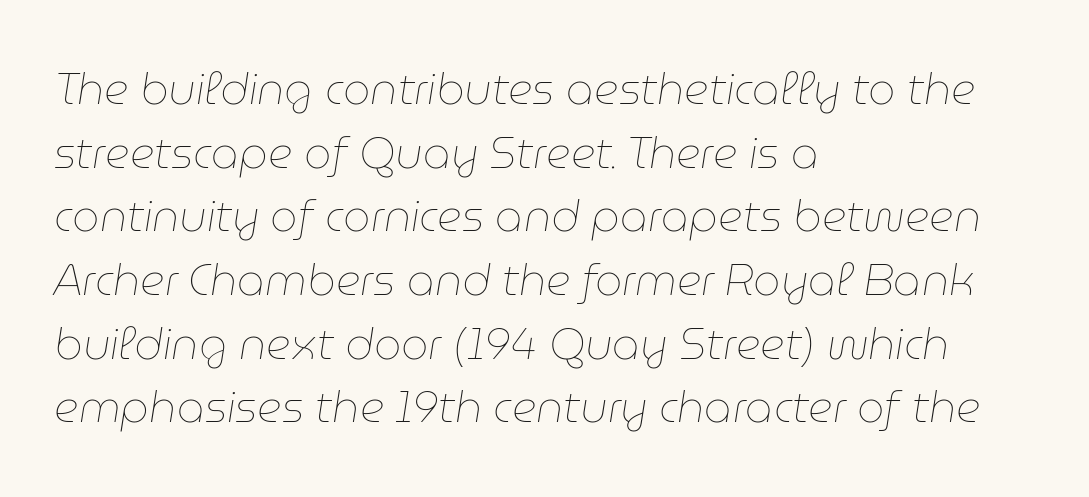
The passage is arranged the way most books set body copy — flush left. One glance says typical: line gaps are just what's usual. Varying glyph widths throughout — classic text-font behaviour. Honestly, the letter spacing is just normal — you wouldn't notice it. Ink coverage per letter is moderate at most.
